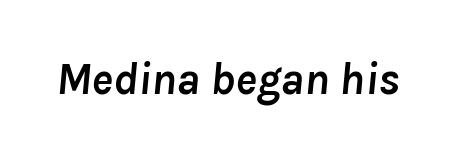
{"italic": "yes", "lean": "right", "slant_degrees": 8, "bold": "yes", "weight": "semibold", "width": "normal", "stroke_contrast": "low", "x_height": "medium", "monospaced": "no", "underline": "no", "letter_spacing": "normal", "letter_spacing_em": 0.0, "glyph_px": 45}
